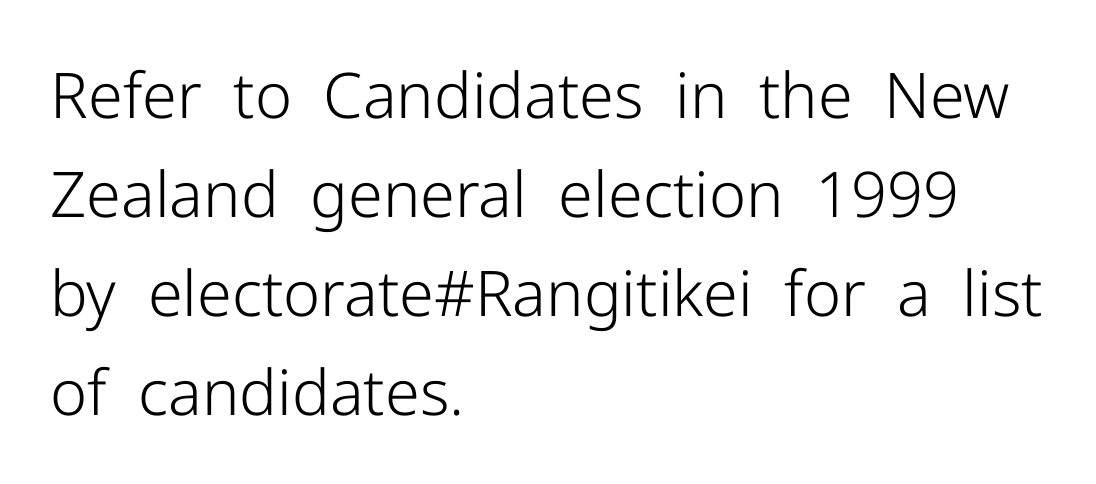
The rendering keeps characters at their native spacing. Regarding leading, the lines here are spaced in the standard way. Check the space under the baseline: it is left empty. The letters look calm and open, with moderate or lighter stems. Examine the stroke ends and you'll find no serifs.
